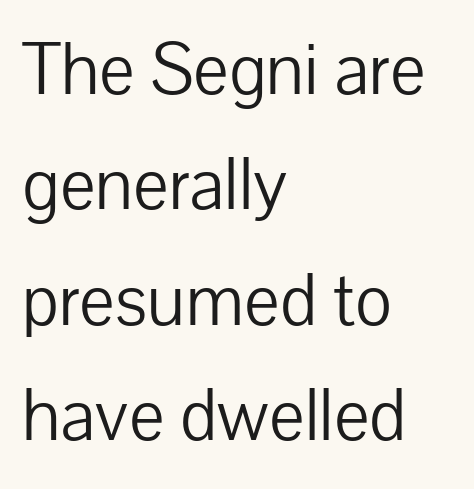
The image shows 75 px light sans-serif type, upright; set left-aligned, normal line spacing (1.54x), normal letter spacing, not underlined; low stroke contrast and a medium x-height.
